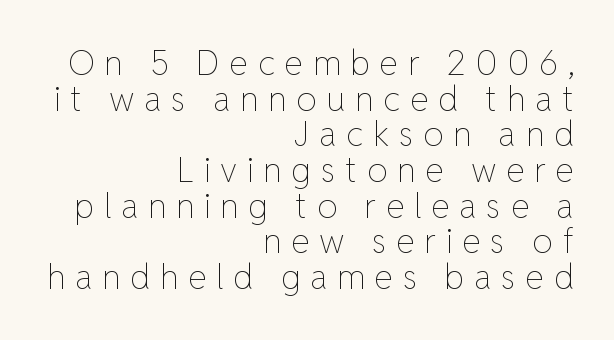
Q: Is the text bold? A: No.
Q: Is the text italic (slanted)? A: No, it is upright.
Q: Is the text underlined? A: No.
Q: How is the paragraph aligned? A: Right-aligned.
Q: Is the spacing between letters normal or unusually wide? A: Unusually wide.
Q: Is the spacing between lines tight, normal or loose? A: Tight.
Q: Width (condensed, normal, or wide)? A: Normal.
Q: Stroke contrast? A: Low.
Q: x-height? A: Medium.
Q: Monospaced? A: No.
